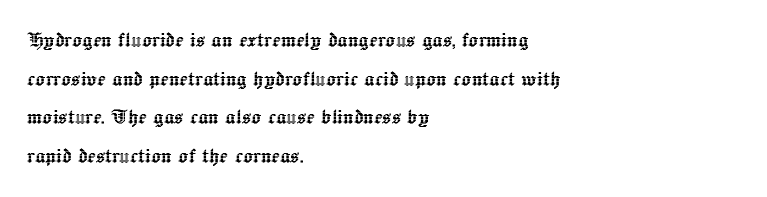
Q: Is the text italic (slanted)? A: No, it is upright.
Q: Is the text underlined? A: No.
Q: How is the paragraph aligned? A: Left-aligned.
Q: Is the spacing between letters normal or unusually wide? A: Normal.
Q: Is the spacing between lines tight, normal or loose? A: Normal.
